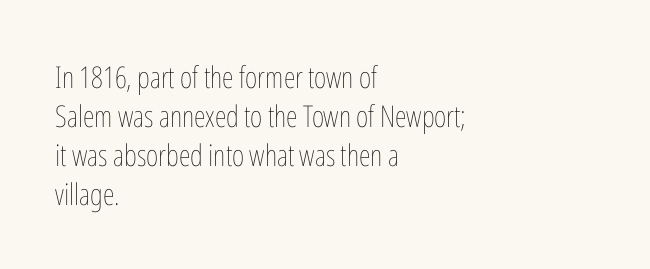
The image shows 30 px thin, condensed type, upright; set left-aligned, normal line spacing (1.3x), normal letter spacing, not underlined; low stroke contrast and a medium x-height.
